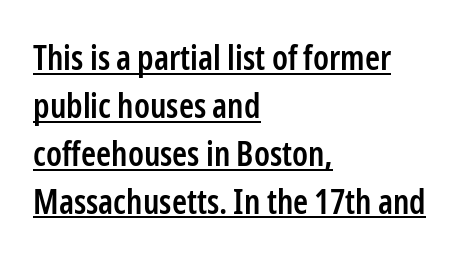
Q: Is the text bold? A: Semi-bold.
Q: Is the text italic (slanted)? A: No, it is upright.
Q: Is the typeface a serif or a sans-serif typeface? A: Sans-serif.
Q: Is the text underlined? A: Yes.
Q: How is the paragraph aligned? A: Left-aligned.
Q: Is the spacing between letters normal or unusually wide? A: Normal.
Q: Is the spacing between lines tight, normal or loose? A: Normal.
Q: Width (condensed, normal, or wide)? A: Condensed.
Q: Stroke contrast? A: Low.
Q: x-height? A: Medium.
Q: Monospaced? A: No.
